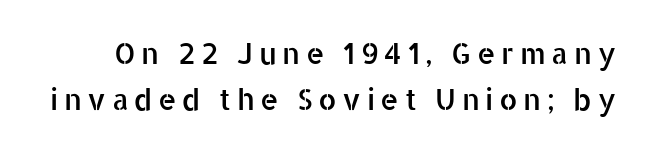
{"serif": "no", "italic": "no", "width": "normal", "stroke_contrast": "low", "x_height": "medium", "monospaced": "no", "underline": "no", "line_spacing": "normal", "line_spacing_ratio": 1.59, "glyph_px": 29}
